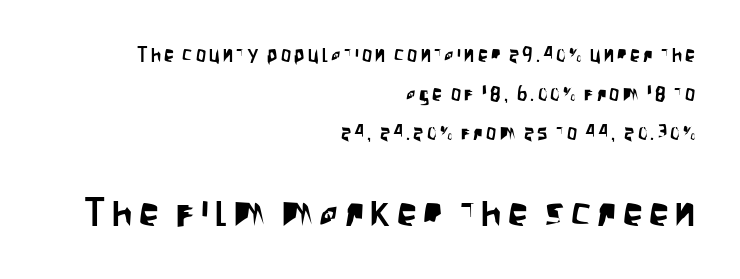
Q: Is the text italic (slanted)? A: No, it is upright.
Q: Is the typeface a serif or a sans-serif typeface? A: Sans-serif.
Q: Is the text underlined? A: No.
Q: How is the paragraph aligned? A: Right-aligned.
Q: Is the spacing between lines tight, normal or loose? A: Loose.
Q: Which block of text is set in a larger size, the first (top) or the second (bottom)? A: The second (bottom) one.
Q: Width (condensed, normal, or wide)? A: Condensed.
Q: Stroke contrast? A: Low.
Q: x-height? A: Large.
Q: Monospaced? A: No.
